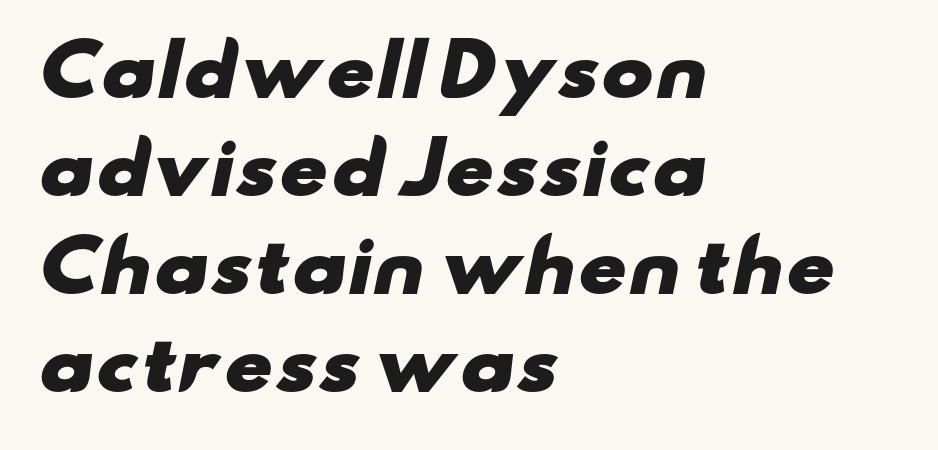
A typesetter would call this proportional, since set widths differ per character. Observe the ordinary spacing: letters are neighbours, not strangers. Glance below the letters and you will spot only blank space. Regarding leading, the lines here are spaced in the standard way. The rendering shows plain stroke endings on the letterforms — a sans-serif design.
